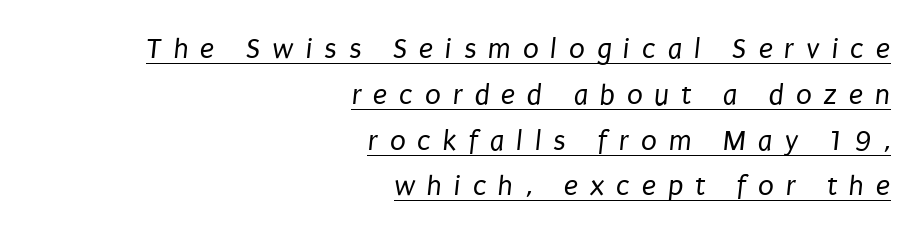
A flush-right, rag-left setting is used for this passage. No feet cap the strokes, marking this as sans-serif type. Is this a fixed-width face? No — the glyphs have proportional, varying widths. Emphasis is given by a line drawn under the lettering. Someone cranked the tracking dial way up on this one.
